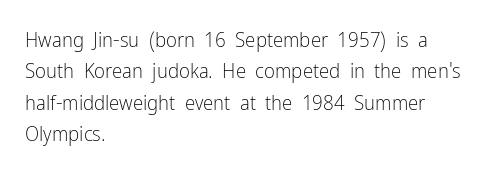
Q: Is the text bold? A: No.
Q: Is the text italic (slanted)? A: No, it is upright.
Q: Is the text underlined? A: No.
Q: How is the paragraph aligned? A: Left-aligned.
Q: Is the spacing between letters normal or unusually wide? A: Normal.
Q: Is the spacing between lines tight, normal or loose? A: Normal.
